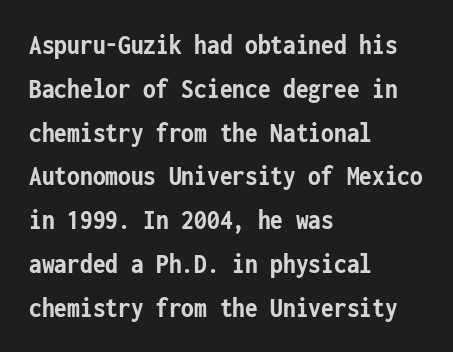
{"serif": "no", "italic": "no", "bold": "yes", "weight": "semibold", "width": "condensed", "stroke_contrast": "low", "x_height": "medium", "monospaced": "yes", "underline": "no", "align": "left", "line_spacing": "normal", "line_spacing_ratio": 1.51, "letter_spacing": "normal", "letter_spacing_em": 0.0, "glyph_px": 29}
